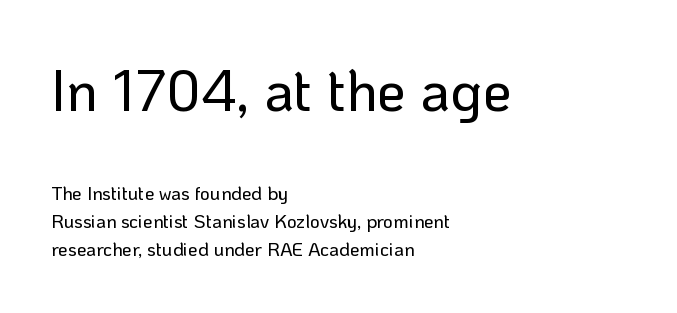
{"serif": "no", "italic": "no", "width": "normal", "stroke_contrast": "low", "x_height": "medium", "monospaced": "no", "underline": "no", "align": "left", "line_spacing": "normal", "line_spacing_ratio": 1.47, "letter_spacing": "normal", "letter_spacing_em": 0.0, "larger_block": "first", "size_ratio": 3.0, "glyph_px": 57}
